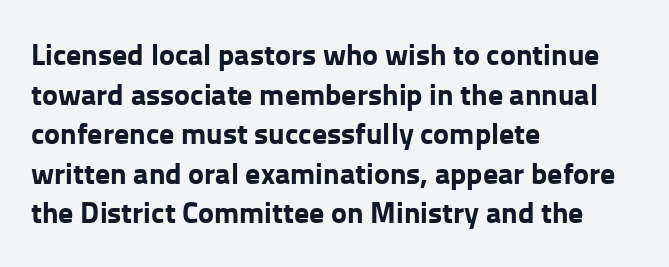
The image shows 30 px bold sans-serif type, upright; set left-aligned, normal line spacing (1.32x), normal letter spacing, not underlined; low stroke contrast and a medium x-height.
